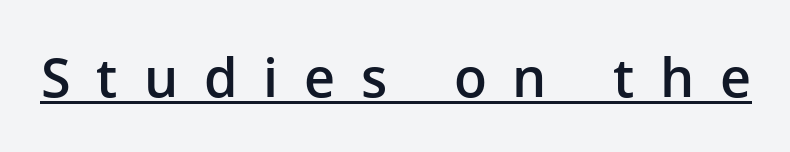
Students, this is semibold: more ink than regular, less than bold. Proportional: the letters do not fall into vertical columns. Vertical strokes here are truly vertical. Classification — sans serif. Between one letter and the next there's a generous, obvious gap. This is underlined copy, the kind a proofreader might mark for attention.
